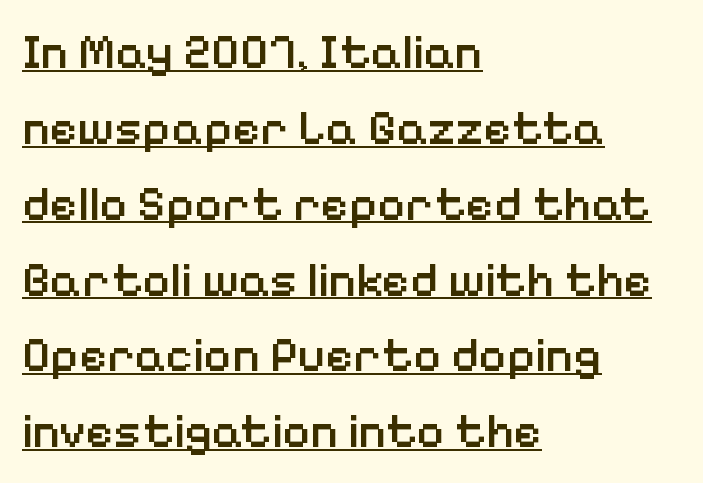
The image shows 48 px semibold sans-serif type, upright; set left-aligned, normal line spacing (1.58x), normal letter spacing, underlined; low stroke contrast and a medium x-height.
